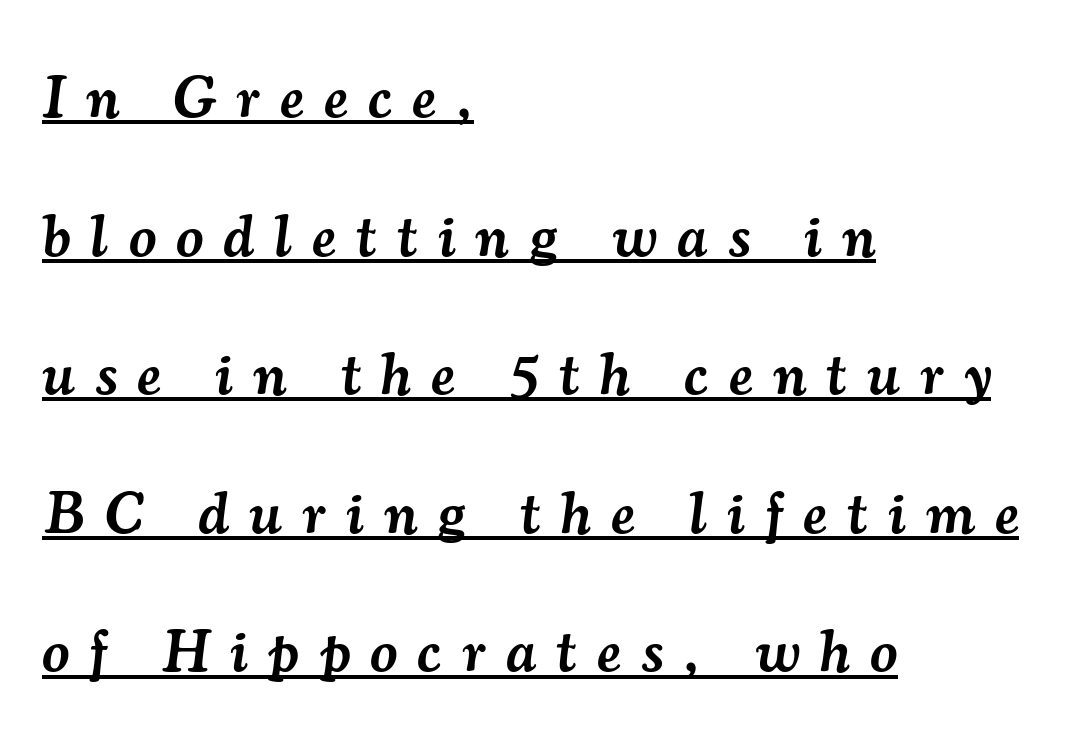
The image shows 60 px semibold serif type, italic (leaning right); set left-aligned, loose line spacing (2.31x), unusually wide letter spacing (+0.34 em), underlined; medium stroke contrast and a small x-height.
